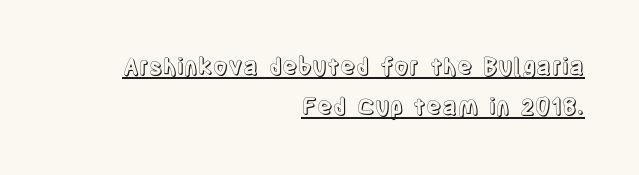
This rendering uses right alignment, leaving the left contour irregular. There is no visible air inserted between adjacent glyphs. Has an underline been added? It has. Every character sits straight up, as roman type does.
